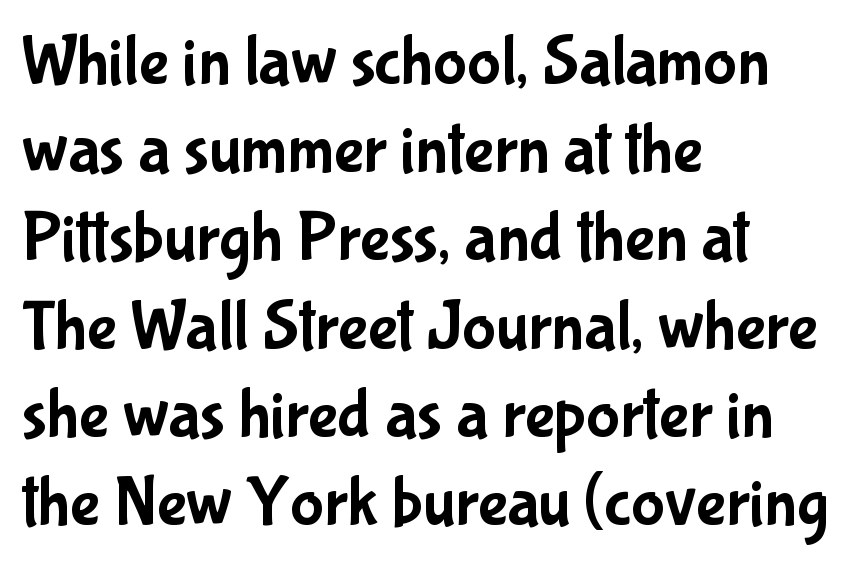
Q: Is the text italic (slanted)? A: No, it is upright.
Q: Is the typeface a serif or a sans-serif typeface? A: Sans-serif.
Q: Is the text underlined? A: No.
Q: How is the paragraph aligned? A: Left-aligned.
Q: Is the spacing between letters normal or unusually wide? A: Normal.
Q: Is the spacing between lines tight, normal or loose? A: Normal.
Q: Width (condensed, normal, or wide)? A: Condensed.
Q: Stroke contrast? A: Low.
Q: x-height? A: Medium.
Q: Monospaced? A: No.
